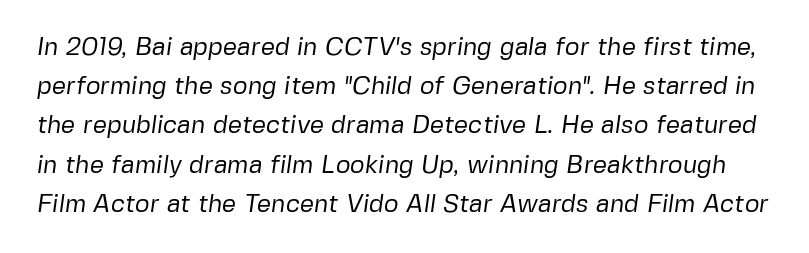
Q: Is the text bold? A: No.
Q: Is the text underlined? A: No.
Q: Is the spacing between letters normal or unusually wide? A: Normal.
Q: Is the spacing between lines tight, normal or loose? A: Normal.
